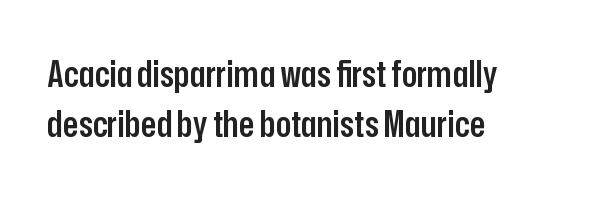
The image shows 36 px semibold, condensed sans-serif type, upright; set left-aligned, normal line spacing (1.4x), normal letter spacing, not underlined; low stroke contrast and a medium x-height.
